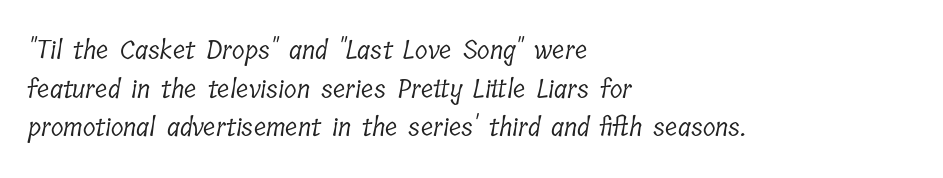
The image shows 26 px text type; set left-aligned, normal line spacing (1.49x), normal letter spacing, not underlined.
